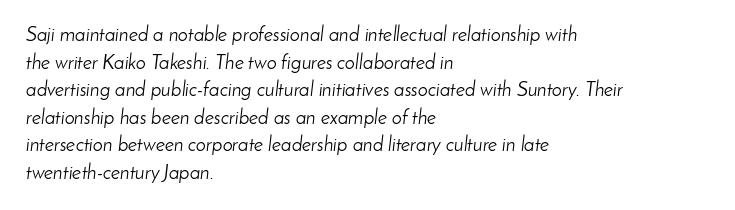
The image shows 20 px text type, italic (leaning right); set left-aligned, normal line spacing (1.38x), normal letter spacing, not underlined.
